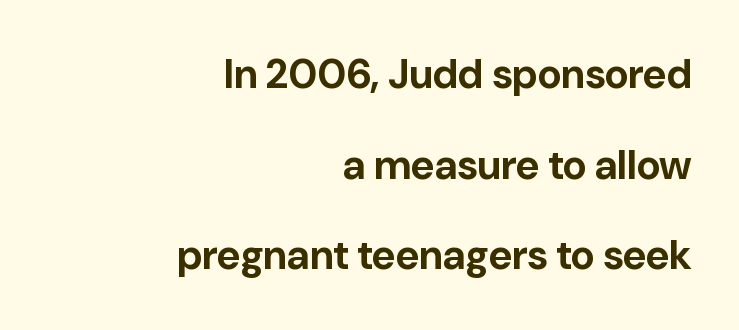
Q: Is the text bold? A: Yes.
Q: Is the text italic (slanted)? A: No, it is upright.
Q: Is the typeface a serif or a sans-serif typeface? A: Sans-serif.
Q: Is the text underlined? A: No.
Q: How is the paragraph aligned? A: Right-aligned.
Q: Is the spacing between letters normal or unusually wide? A: Normal.
Q: Is the spacing between lines tight, normal or loose? A: Loose.
Q: Width (condensed, normal, or wide)? A: Normal.
Q: Stroke contrast? A: Low.
Q: x-height? A: Medium.
Q: Monospaced? A: No.
